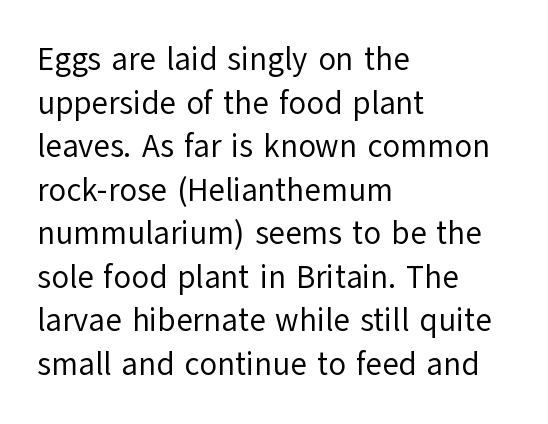
Q: Is the text bold? A: No.
Q: Is the text italic (slanted)? A: No, it is upright.
Q: Is the typeface a serif or a sans-serif typeface? A: Sans-serif.
Q: Is the text underlined? A: No.
Q: How is the paragraph aligned? A: Left-aligned.
Q: Is the spacing between letters normal or unusually wide? A: Normal.
Q: Is the spacing between lines tight, normal or loose? A: Normal.
Q: Width (condensed, normal, or wide)? A: Normal.
Q: Stroke contrast? A: Low.
Q: x-height? A: Medium.
Q: Monospaced? A: No.
